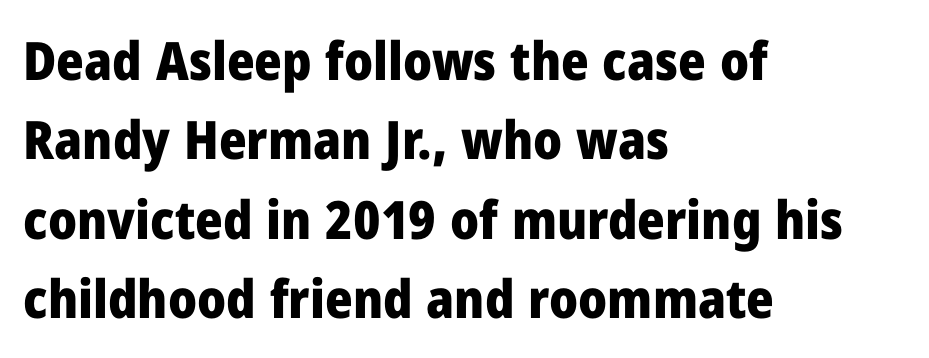
The image shows 53 px heavy sans-serif type, upright; set left-aligned, normal line spacing (1.5x), normal letter spacing, not underlined; low stroke contrast and a medium x-height.
